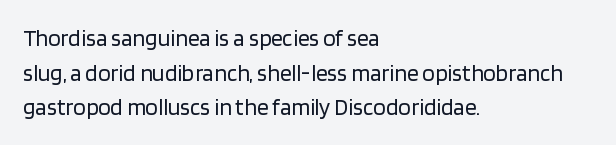
Vertical strokes here are truly vertical. Is the block centered? No — it sits flush against the left margin. Standard letterfit; no display-style spreading of the glyphs. This is not heavy type; no bold has been used.
